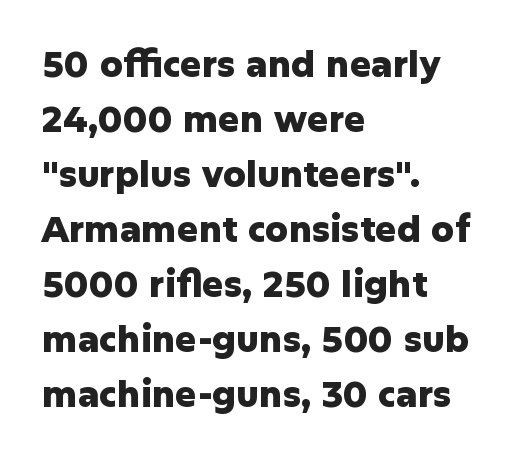
Q: Is the text bold? A: Yes.
Q: Is the text italic (slanted)? A: No, it is upright.
Q: Is the typeface a serif or a sans-serif typeface? A: Sans-serif.
Q: Is the text underlined? A: No.
Q: How is the paragraph aligned? A: Left-aligned.
Q: Is the spacing between letters normal or unusually wide? A: Normal.
Q: Is the spacing between lines tight, normal or loose? A: Normal.
Q: Width (condensed, normal, or wide)? A: Normal.
Q: Stroke contrast? A: Low.
Q: x-height? A: Medium.
Q: Monospaced? A: No.
